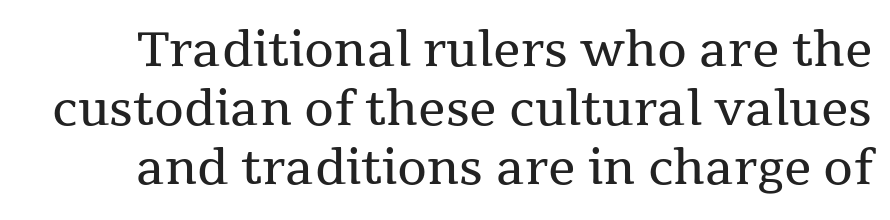
The image shows 48 px regular-weight serif type, upright; set line spacing 1.23x, normal letter spacing, not underlined; medium stroke contrast and a medium x-height.
